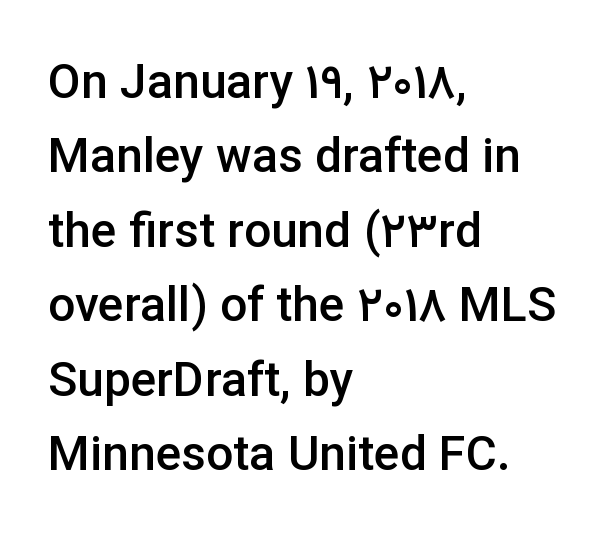
Left-aligned paragraph, ragged on the right. Rows of type keep a routine distance in the vertical direction. This rendering features lettering with no underline. The passage shown is semibold, sitting just below true bold. Style check: upright. What kind of face is this? One without serifs — a sans.
